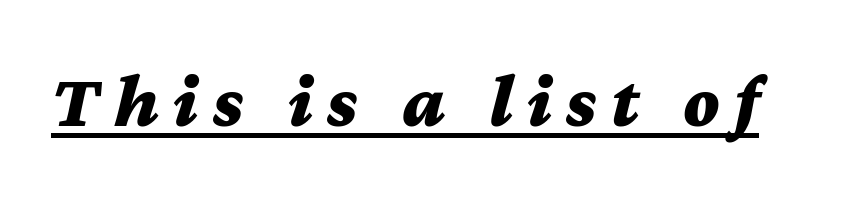
Notice how the stems are inclined rather than vertical — that's the hallmark of italics. Each glyph is drawn with heavy, bold strokes. Do the characters align in a grid? No, the font is proportional. Glance below the letters and you will spot a drawn line.
